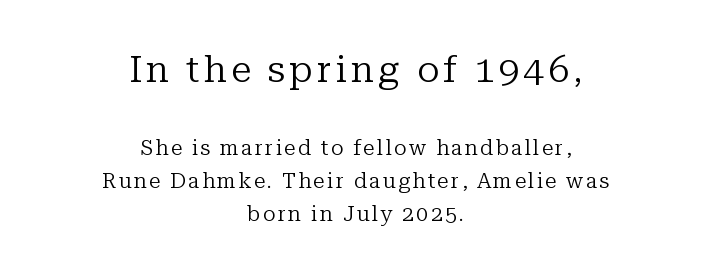
Q: Is the text bold? A: No.
Q: Is the text italic (slanted)? A: No, it is upright.
Q: Is the typeface a serif or a sans-serif typeface? A: Serif.
Q: Is the text underlined? A: No.
Q: How is the paragraph aligned? A: Centered.
Q: Is the spacing between lines tight, normal or loose? A: Normal.
Q: Which block of text is set in a larger size, the first (top) or the second (bottom)? A: The first (top) one.
Q: Width (condensed, normal, or wide)? A: Normal.
Q: Stroke contrast? A: Low.
Q: x-height? A: Medium.
Q: Monospaced? A: No.
